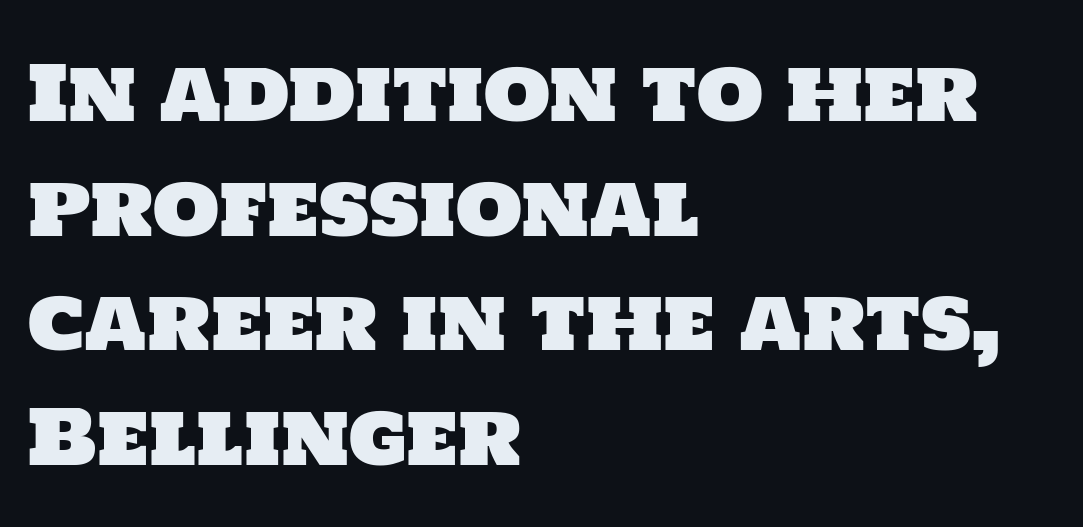
The image shows 77 px sans-serif type; set left-aligned, normal line spacing (1.49x), normal letter spacing, not underlined; low stroke contrast and a large x-height.
